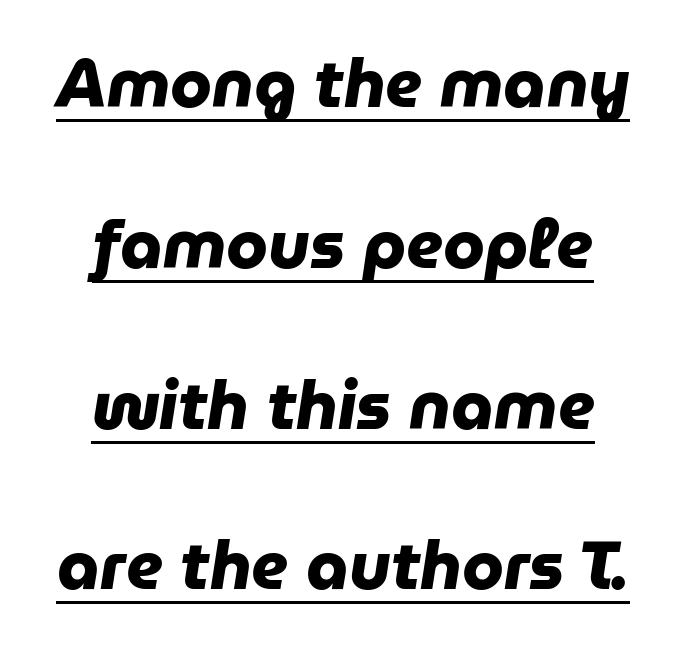
Q: Is the text bold? A: Yes.
Q: Is the typeface a serif or a sans-serif typeface? A: Sans-serif.
Q: Is the text underlined? A: Yes.
Q: How is the paragraph aligned? A: Centered.
Q: Is the spacing between letters normal or unusually wide? A: Normal.
Q: Is the spacing between lines tight, normal or loose? A: Loose.
Q: Width (condensed, normal, or wide)? A: Normal.
Q: Stroke contrast? A: Low.
Q: x-height? A: Medium.
Q: Monospaced? A: No.
